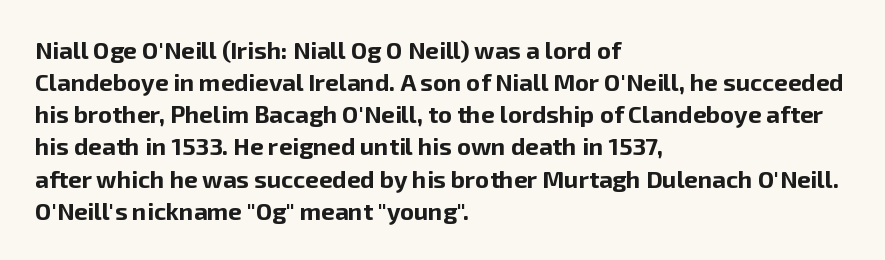
Q: Is the text bold? A: Yes.
Q: Is the text italic (slanted)? A: No, it is upright.
Q: Is the text underlined? A: No.
Q: How is the paragraph aligned? A: Left-aligned.
Q: Is the spacing between letters normal or unusually wide? A: Normal.
Q: Is the spacing between lines tight, normal or loose? A: Normal.
